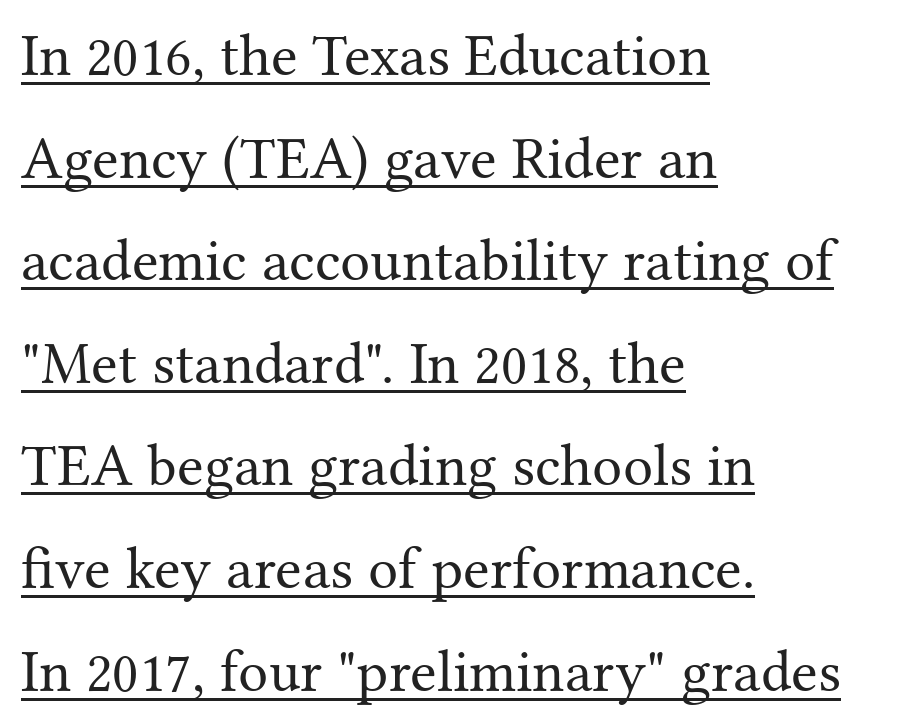
Q: Is the text bold? A: No.
Q: Is the text italic (slanted)? A: No, it is upright.
Q: Is the typeface a serif or a sans-serif typeface? A: Serif.
Q: Is the text underlined? A: Yes.
Q: How is the paragraph aligned? A: Left-aligned.
Q: Is the spacing between letters normal or unusually wide? A: Normal.
Q: Width (condensed, normal, or wide)? A: Normal.
Q: Stroke contrast? A: Medium.
Q: x-height? A: Medium.
Q: Monospaced? A: No.
